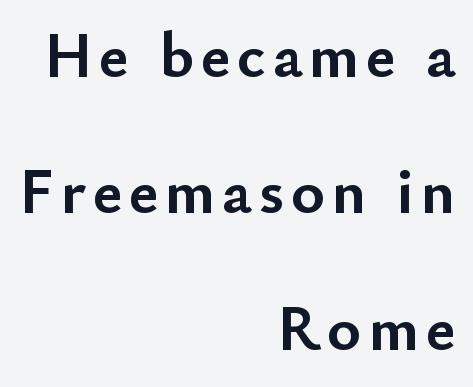
{"serif": "no", "italic": "no", "bold": "yes", "weight": "semibold", "width": "normal", "stroke_contrast": "low", "x_height": "small", "monospaced": "no", "underline": "no", "align": "right", "line_spacing": "loose", "line_spacing_ratio": 2.13, "glyph_px": 64}
